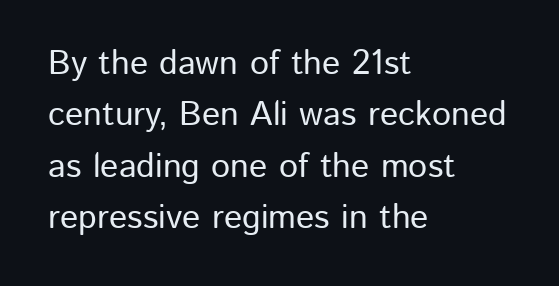
The image shows 34 px sans-serif type, upright; set left-aligned, normal line spacing (1.51x), normal letter spacing, not underlined; low stroke contrast and a medium x-height.
